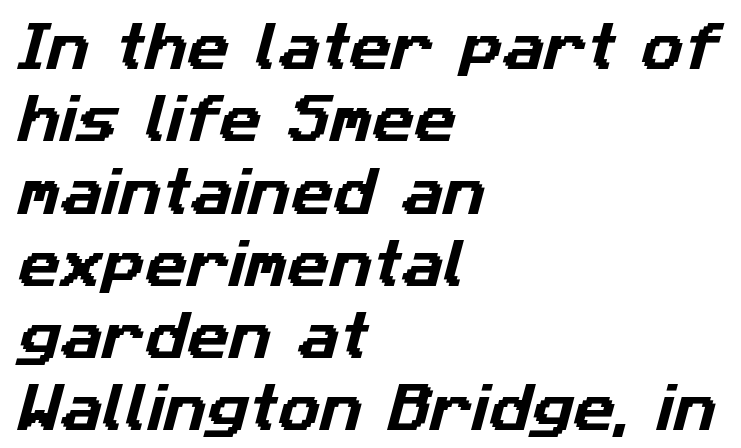
{"serif": "no", "width": "normal", "stroke_contrast": "low", "x_height": "medium", "monospaced": "no", "underline": "no", "align": "left", "line_spacing": "normal", "line_spacing_ratio": 1.39, "letter_spacing": "normal", "letter_spacing_em": 0.0, "glyph_px": 52}
